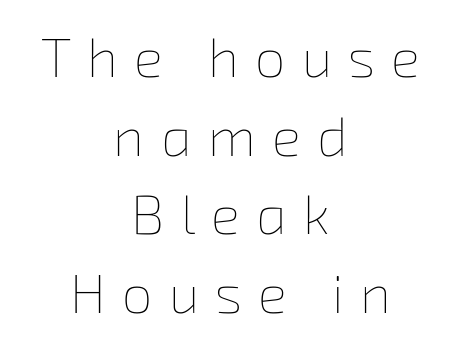
{"bold": "no", "weight": "thin", "width": "normal", "stroke_contrast": "low", "x_height": "medium", "monospaced": "no", "underline": "no", "align": "center", "line_spacing": "normal", "line_spacing_ratio": 1.43, "letter_spacing": "wide", "letter_spacing_em": 0.29, "glyph_px": 55}
